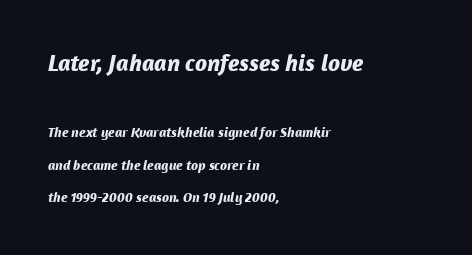
There's an unmistakable incline to the writing here. Which chunk is bigger? The first one — the top block dwarfs the bottom. Check the space under the baseline: it is left empty. Is the letter spacing exaggerated? No — it looks like the ordinary default. Leading: increased. A student would call this left alignment; a typographer would say flush left, rag right.
